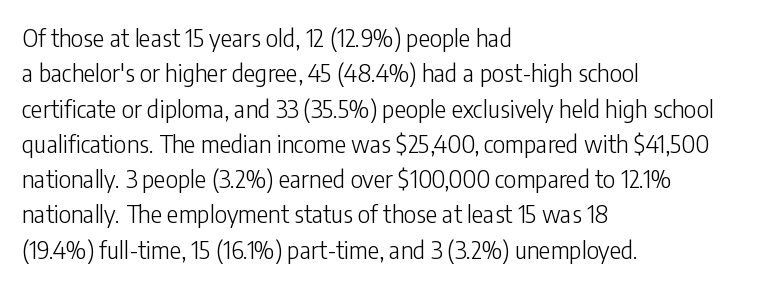
Q: Is the text bold? A: No.
Q: Is the text italic (slanted)? A: No, it is upright.
Q: Is the text underlined? A: No.
Q: How is the paragraph aligned? A: Left-aligned.
Q: Is the spacing between letters normal or unusually wide? A: Normal.
Q: Is the spacing between lines tight, normal or loose? A: Normal.
